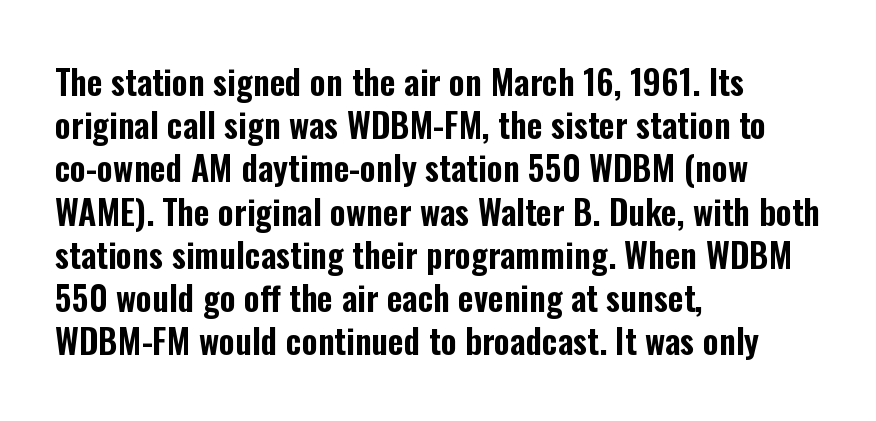
{"serif": "no", "italic": "no", "width": "condensed", "stroke_contrast": "low", "x_height": "medium", "monospaced": "no", "underline": "no", "align": "left", "line_spacing": "normal", "line_spacing_ratio": 1.27, "letter_spacing": "normal", "letter_spacing_em": 0.0, "glyph_px": 34}
